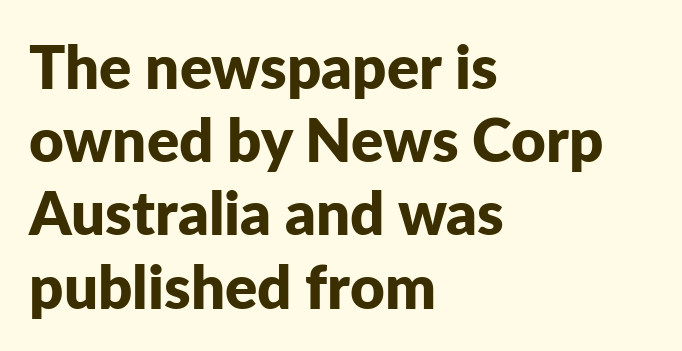
{"serif": "no", "italic": "no", "bold": "yes", "weight": "bold", "width": "normal", "stroke_contrast": "low", "x_height": "medium", "monospaced": "no", "underline": "no", "align": "left", "line_spacing_ratio": 1.22, "letter_spacing": "normal", "letter_spacing_em": 0.0, "glyph_px": 60}
